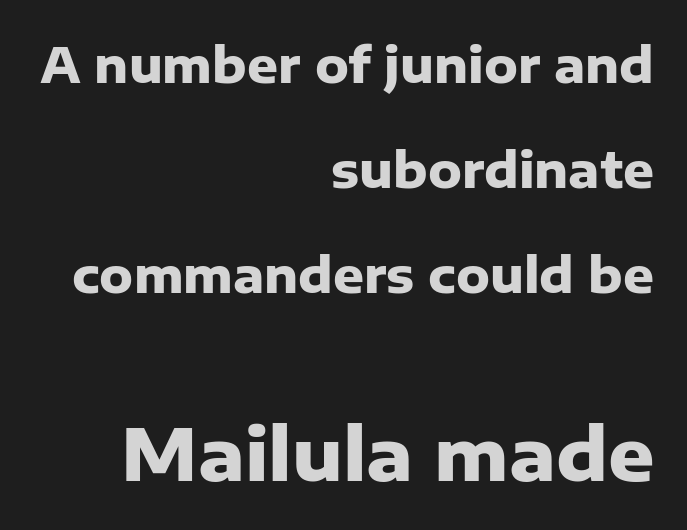
This sample uses a sans-serif face. Caption: bold face, heavy strokes. Standard letterfit; no display-style spreading of the glyphs. A roman cut, with each character standing at attention. Horizontal bands of white between lines are thick stripes.
